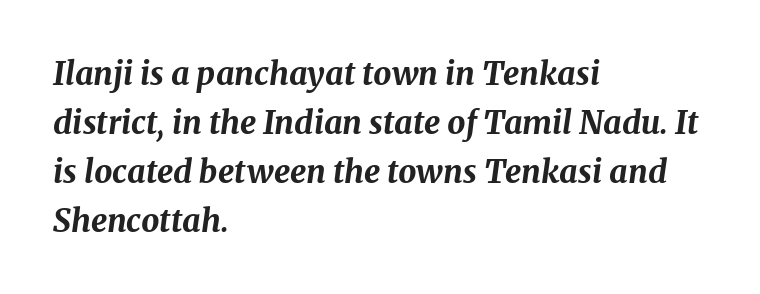
Alignment: flush left. The passage shown is not underscored anywhere. Glyph-to-glyph distance matches everyday printed text. This sample keeps an unexceptional amount of space between lines. Looking at the ascenders, they clearly lean. How heavy is the stroke? Heavy — this is a bold.
